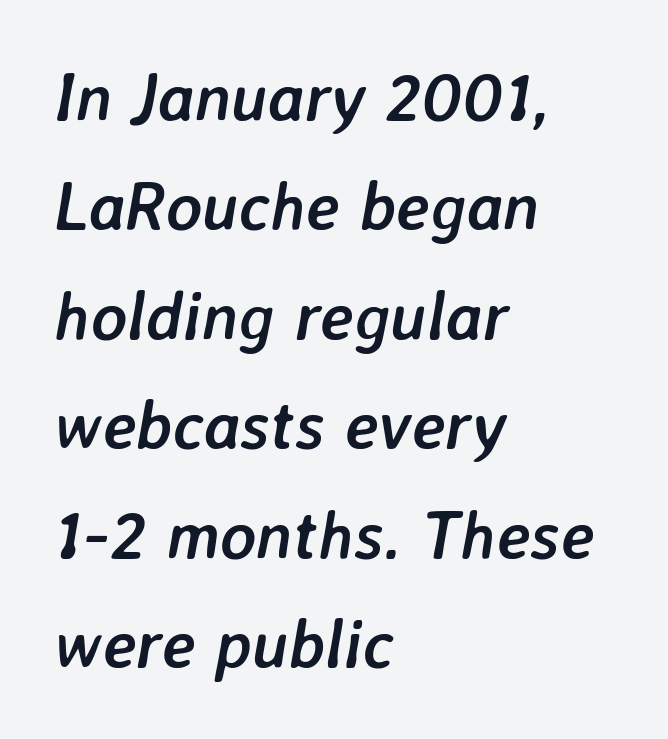
Q: Is the text bold? A: Yes.
Q: Is the text italic (slanted)? A: Yes, it leans right by about 7 degrees.
Q: Is the text underlined? A: No.
Q: How is the paragraph aligned? A: Left-aligned.
Q: Is the spacing between letters normal or unusually wide? A: Normal.
Q: Is the spacing between lines tight, normal or loose? A: Normal.
Q: Width (condensed, normal, or wide)? A: Normal.
Q: Stroke contrast? A: Low.
Q: x-height? A: Medium.
Q: Monospaced? A: No.
